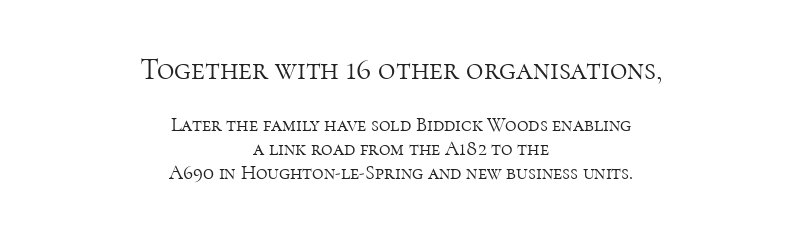
The image shows 30 px light serif type, upright; set centered, line spacing 1.22x, normal letter spacing, not underlined; the first (top) block is 1.5x larger; high stroke contrast and a medium x-height.
